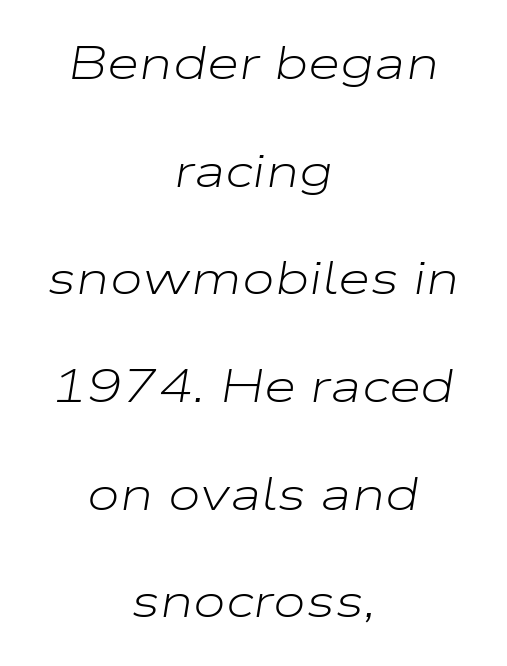
{"italic": "yes", "lean": "right", "slant_degrees": 9, "bold": "no", "weight": "light", "width": "wide", "stroke_contrast": "low", "x_height": "medium", "monospaced": "no", "underline": "no", "align": "center", "line_spacing": "loose", "line_spacing_ratio": 2.29, "letter_spacing": "normal", "letter_spacing_em": 0.0, "glyph_px": 47}
